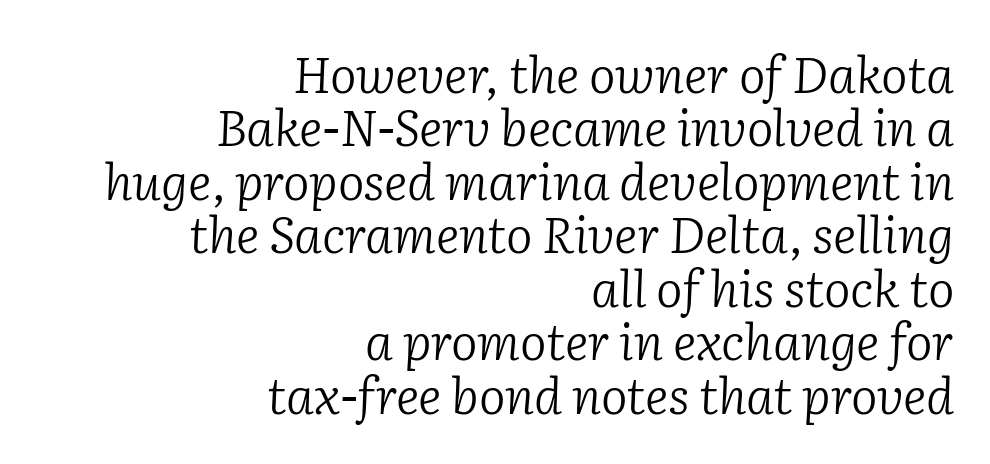
Q: Is the text bold? A: No.
Q: Is the text italic (slanted)? A: Yes, it leans right by about 2 degrees.
Q: Is the typeface a serif or a sans-serif typeface? A: Serif.
Q: Is the text underlined? A: No.
Q: How is the paragraph aligned? A: Right-aligned.
Q: Is the spacing between letters normal or unusually wide? A: Normal.
Q: Is the spacing between lines tight, normal or loose? A: Tight.
Q: Width (condensed, normal, or wide)? A: Normal.
Q: Stroke contrast? A: Low.
Q: x-height? A: Medium.
Q: Monospaced? A: No.
